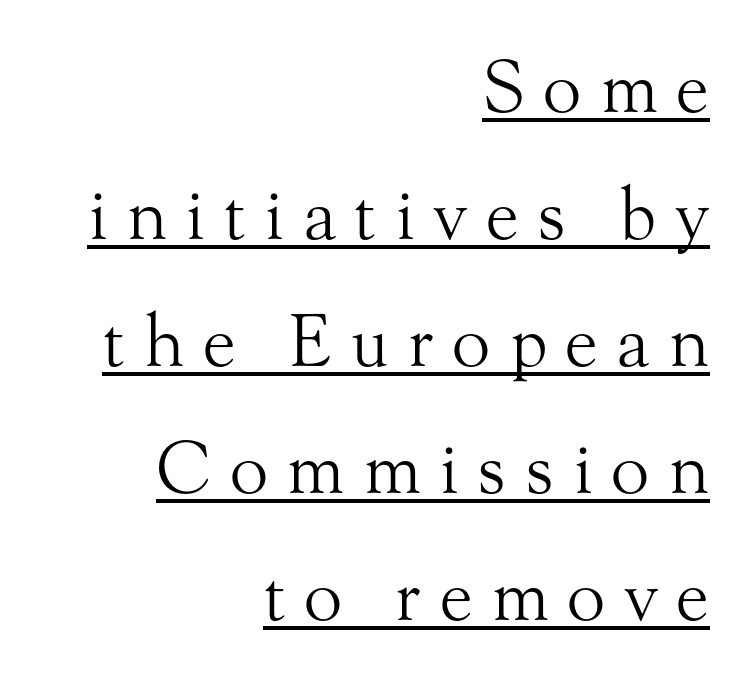
The image shows 71 px light serif type, upright; set right-aligned, line spacing 1.79x, unusually wide letter spacing (+0.26 em), underlined; medium stroke contrast and a small x-height.
